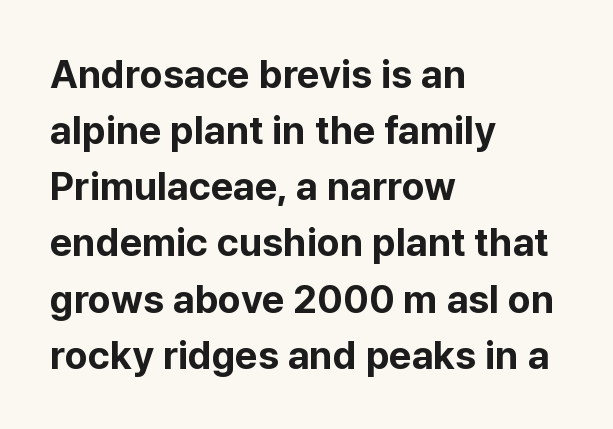
The image shows 39 px bold sans-serif type, upright; set left-aligned, normal line spacing (1.44x), normal letter spacing, not underlined; low stroke contrast and a medium x-height.
